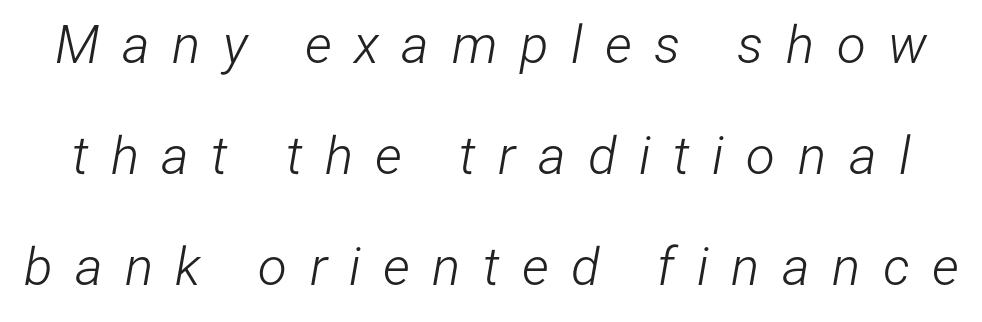
The image shows 53 px light, condensed type, italic (leaning right); set loose line spacing (2.09x), unusually wide letter spacing (+0.42 em), not underlined; low stroke contrast and a medium x-height.
